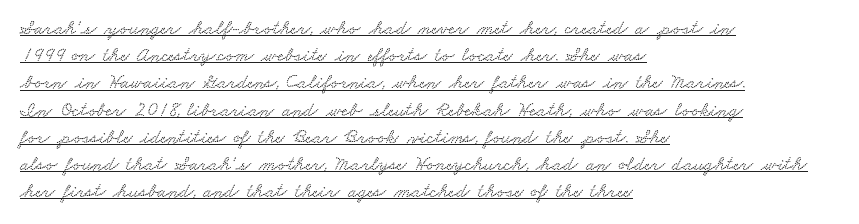
{"underline": "yes", "align": "left", "line_spacing": "normal", "line_spacing_ratio": 1.36, "letter_spacing": "normal", "letter_spacing_em": 0.0, "glyph_px": 20}
